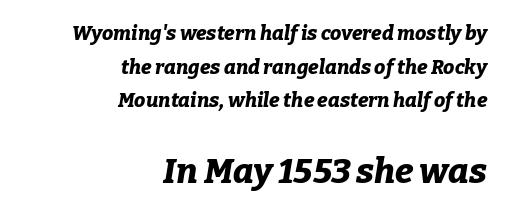
Q: Is the text bold? A: Yes.
Q: Is the text italic (slanted)? A: Yes, it leans right by about 9 degrees.
Q: Is the text underlined? A: No.
Q: How is the paragraph aligned? A: Right-aligned.
Q: Is the spacing between letters normal or unusually wide? A: Normal.
Q: Is the spacing between lines tight, normal or loose? A: Normal.
Q: Which block of text is set in a larger size, the first (top) or the second (bottom)? A: The second (bottom) one.
Q: Width (condensed, normal, or wide)? A: Normal.
Q: Stroke contrast? A: Low.
Q: x-height? A: Medium.
Q: Monospaced? A: No.
